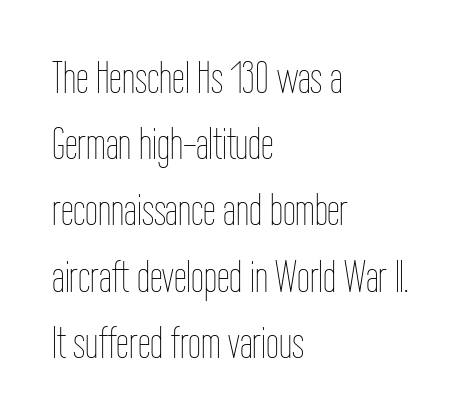
Alignment: flush left. The letterforms sit at book weight or below. Just letters on the line, the space beneath them empty. Upright lettering throughout.
